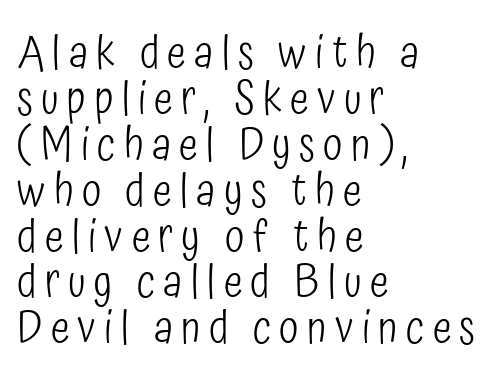
{"serif": "no", "italic": "no", "bold": "no", "weight": "light", "width": "condensed", "stroke_contrast": "low", "x_height": "medium", "monospaced": "no", "underline": "no", "align": "left", "line_spacing": "tight", "line_spacing_ratio": 1.02, "glyph_px": 45}
